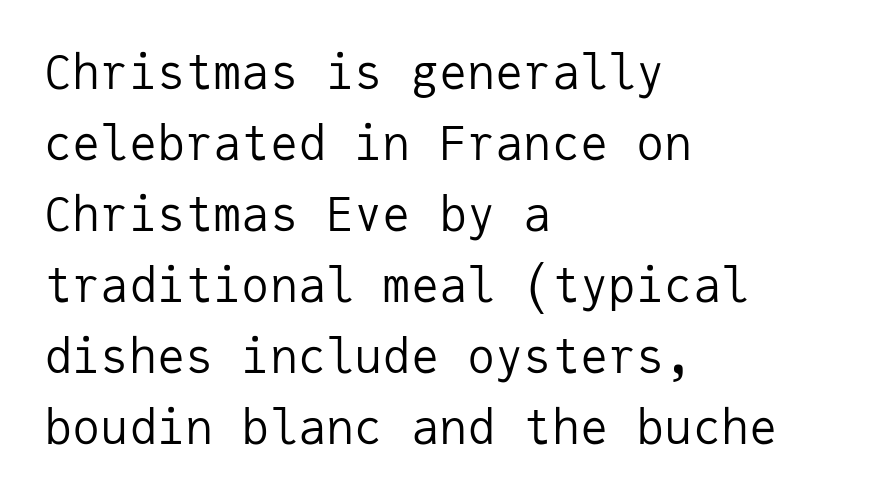
Q: Is the text bold? A: No.
Q: Is the text italic (slanted)? A: No, it is upright.
Q: Is the typeface a serif or a sans-serif typeface? A: Sans-serif.
Q: Is the text underlined? A: No.
Q: How is the paragraph aligned? A: Left-aligned.
Q: Is the spacing between letters normal or unusually wide? A: Normal.
Q: Is the spacing between lines tight, normal or loose? A: Normal.
Q: Width (condensed, normal, or wide)? A: Normal.
Q: Stroke contrast? A: Low.
Q: x-height? A: Medium.
Q: Monospaced? A: Yes.
